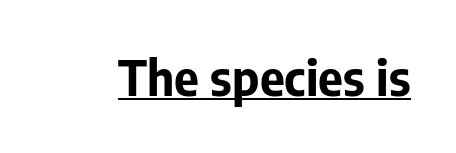
Q: Is the text bold? A: Yes.
Q: Is the text italic (slanted)? A: No, it is upright.
Q: Is the typeface a serif or a sans-serif typeface? A: Sans-serif.
Q: Is the text underlined? A: Yes.
Q: Is the spacing between letters normal or unusually wide? A: Normal.
Q: Width (condensed, normal, or wide)? A: Normal.
Q: Stroke contrast? A: Low.
Q: x-height? A: Medium.
Q: Monospaced? A: No.
